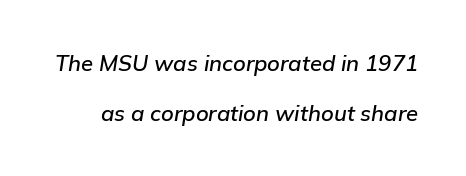
Q: Is the text bold? A: Semi-bold.
Q: Is the text italic (slanted)? A: Yes, it leans right by about 9 degrees.
Q: Is the text underlined? A: No.
Q: Is the spacing between letters normal or unusually wide? A: Normal.
Q: Is the spacing between lines tight, normal or loose? A: Loose.
